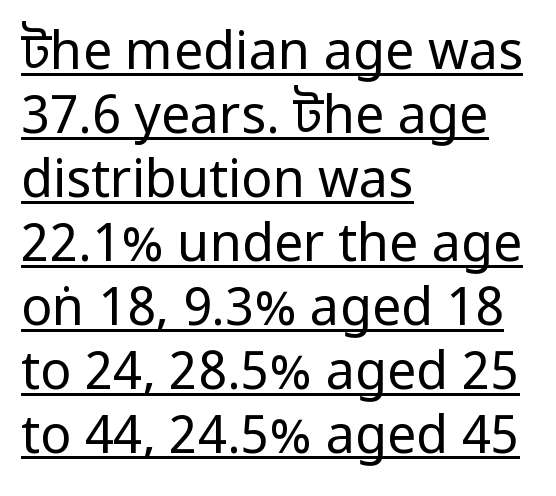
{"serif": "no", "italic": "no", "bold": "no", "weight": "regular", "width": "condensed", "stroke_contrast": "low", "x_height": "large", "monospaced": "no", "underline": "yes", "align": "left", "line_spacing_ratio": 1.23, "letter_spacing": "normal", "letter_spacing_em": 0.0, "glyph_px": 52}
